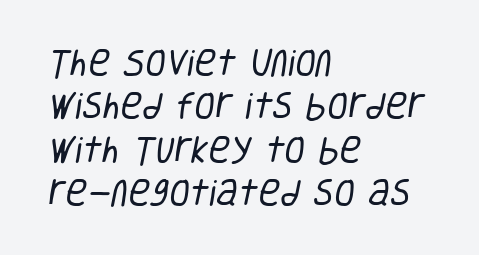
Q: Is the text bold? A: No.
Q: Is the typeface a serif or a sans-serif typeface? A: Sans-serif.
Q: Is the text underlined? A: No.
Q: How is the paragraph aligned? A: Left-aligned.
Q: Is the spacing between letters normal or unusually wide? A: Normal.
Q: Is the spacing between lines tight, normal or loose? A: Normal.
Q: Width (condensed, normal, or wide)? A: Condensed.
Q: Stroke contrast? A: Low.
Q: x-height? A: Large.
Q: Monospaced? A: No.
